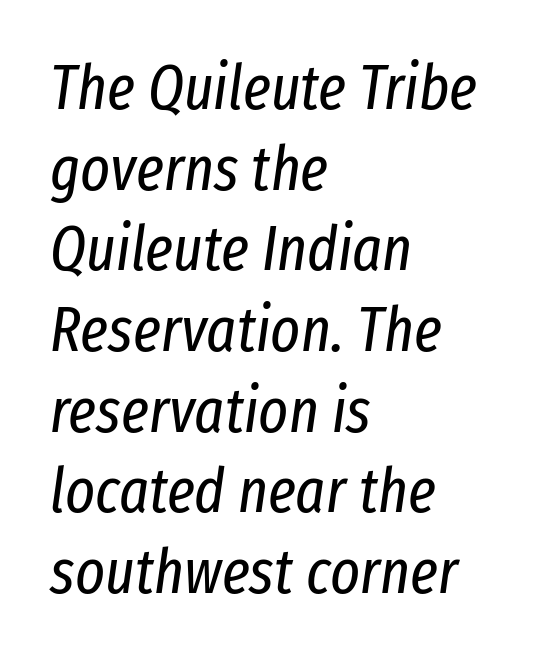
Q: Is the text bold? A: No.
Q: Is the text italic (slanted)? A: Yes, it leans right by about 8 degrees.
Q: Is the text underlined? A: No.
Q: How is the paragraph aligned? A: Left-aligned.
Q: Is the spacing between letters normal or unusually wide? A: Normal.
Q: Is the spacing between lines tight, normal or loose? A: Normal.
Q: Width (condensed, normal, or wide)? A: Condensed.
Q: Stroke contrast? A: Low.
Q: x-height? A: Medium.
Q: Monospaced? A: No.
